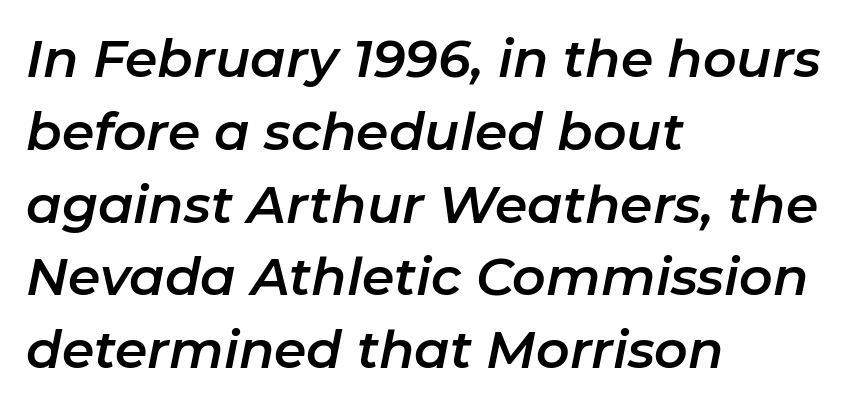
Q: Is the text italic (slanted)? A: Yes, it leans right by about 11 degrees.
Q: Is the text underlined? A: No.
Q: How is the paragraph aligned? A: Left-aligned.
Q: Is the spacing between letters normal or unusually wide? A: Normal.
Q: Is the spacing between lines tight, normal or loose? A: Normal.
Q: Width (condensed, normal, or wide)? A: Normal.
Q: Stroke contrast? A: Low.
Q: x-height? A: Medium.
Q: Monospaced? A: No.
